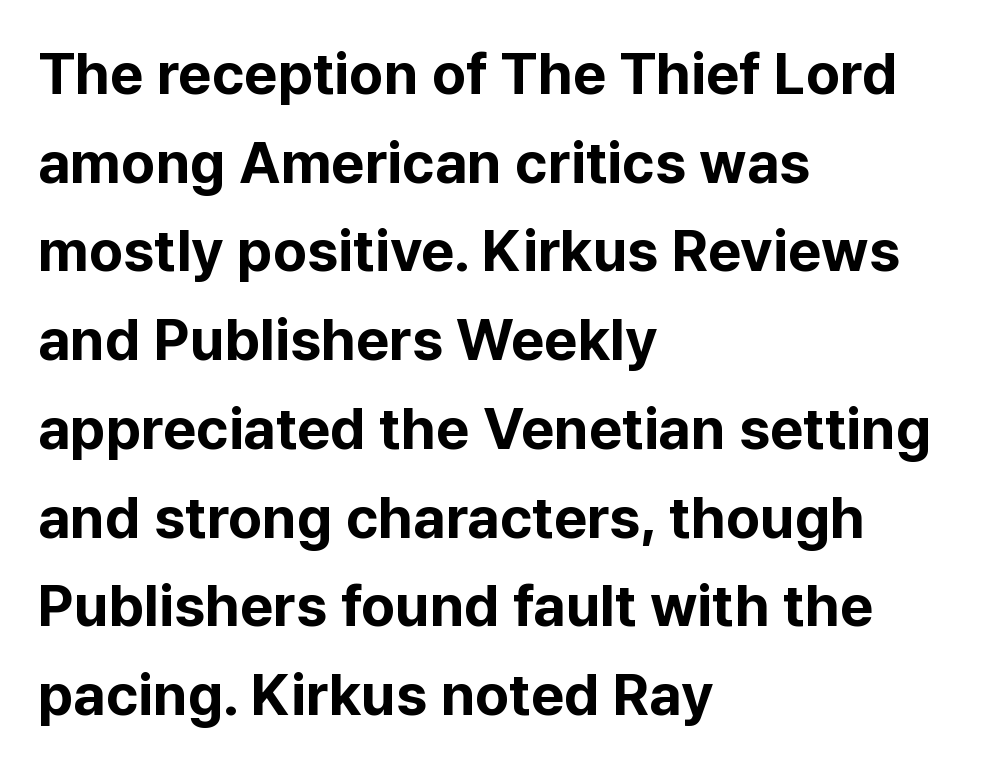
Q: Is the text bold? A: Yes.
Q: Is the text italic (slanted)? A: No, it is upright.
Q: Is the typeface a serif or a sans-serif typeface? A: Sans-serif.
Q: Is the text underlined? A: No.
Q: How is the paragraph aligned? A: Left-aligned.
Q: Is the spacing between letters normal or unusually wide? A: Normal.
Q: Is the spacing between lines tight, normal or loose? A: Normal.
Q: Width (condensed, normal, or wide)? A: Normal.
Q: Stroke contrast? A: Low.
Q: x-height? A: Medium.
Q: Monospaced? A: No.
